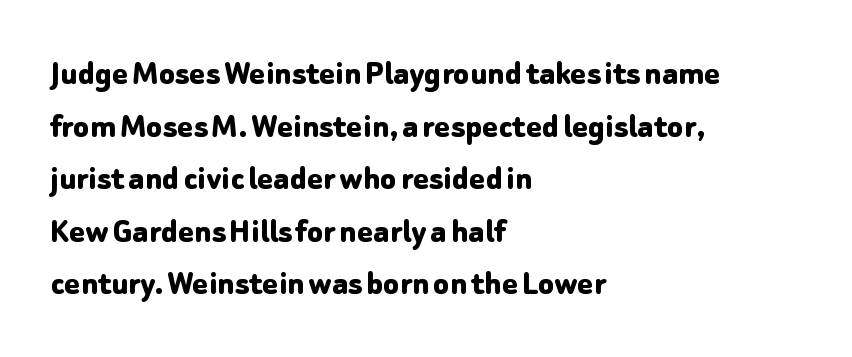
{"serif": "no", "italic": "no", "bold": "yes", "weight": "bold", "width": "normal", "stroke_contrast": "low", "x_height": "medium", "monospaced": "no", "underline": "no", "align": "left", "line_spacing": "normal", "line_spacing_ratio": 1.42, "letter_spacing": "normal", "letter_spacing_em": 0.0, "glyph_px": 37}
